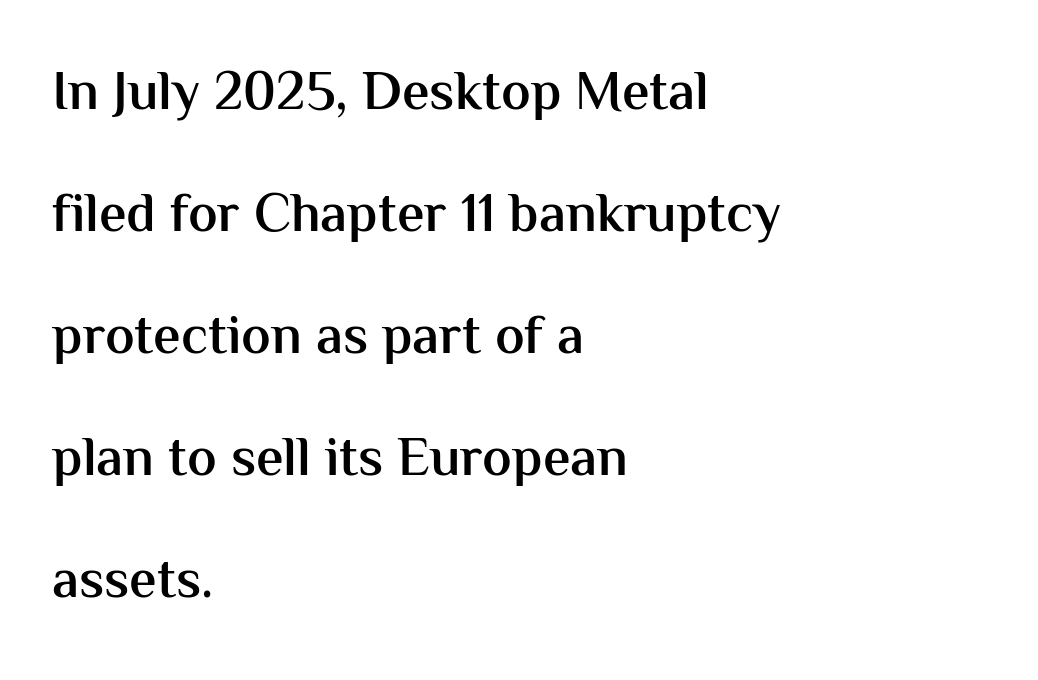
{"serif": "no", "italic": "no", "bold": "semi", "weight": "semibold", "width": "normal", "stroke_contrast": "medium", "x_height": "medium", "monospaced": "no", "underline": "no", "align": "left", "line_spacing": "loose", "line_spacing_ratio": 2.22, "letter_spacing": "normal", "letter_spacing_em": 0.0, "glyph_px": 55}
